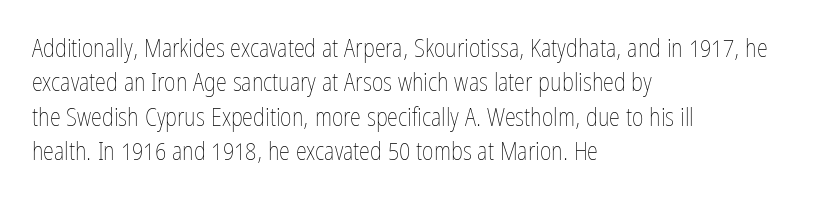
The image shows 25 px text type, upright; set left-aligned, normal line spacing (1.38x), normal letter spacing, not underlined.
